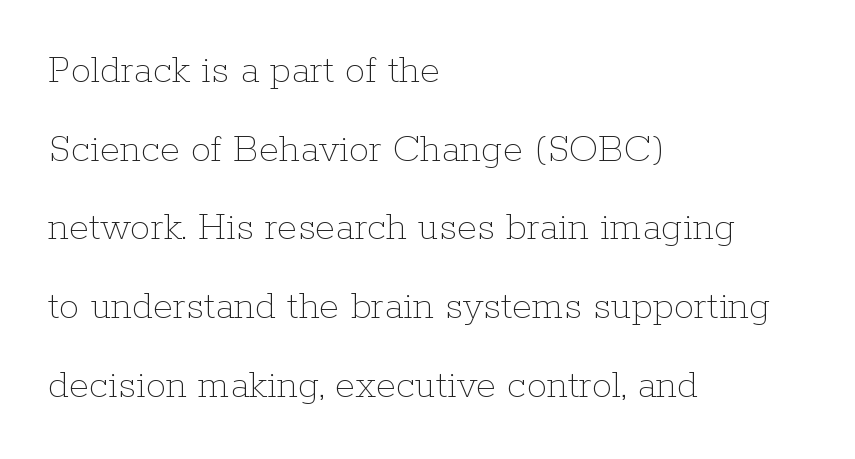
Style check: upright. This reads as an unemphasized weight, regular at the heaviest. Every row of glyphs begins at an identical x-position on the left. Each letter keeps its own natural width here, so spacing adapts to shape. The line-height multiplier appears high, well above default. You could call the tracking neutral — neither tight nor loose.
